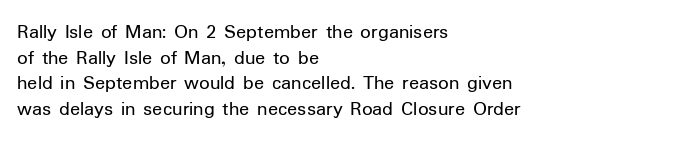
Does extra space separate the letters? No, they use regular spacing. The passage is arranged the way most books set body copy — flush left. The area under the type is left untouched. The face looks like a standard text weight, possibly lighter. Notice how the stems are strictly vertical — no italics here.
